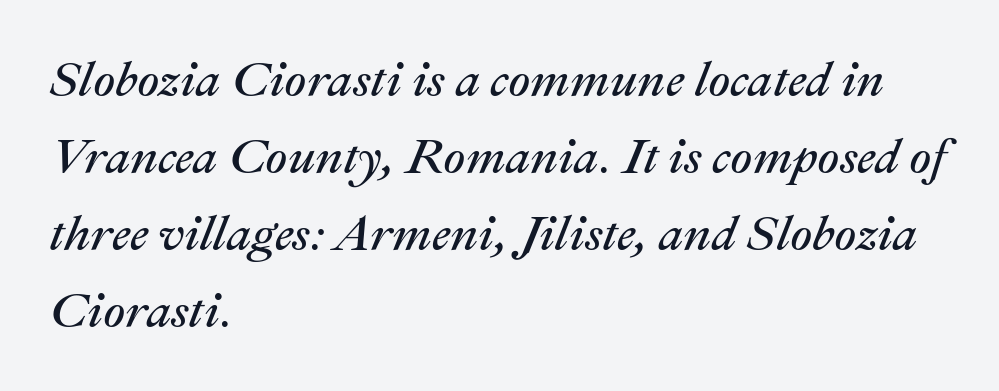
The image shows 49 px regular-weight type, italic (leaning right); set left-aligned, normal line spacing (1.57x), normal letter spacing, not underlined; medium stroke contrast and a medium x-height.
